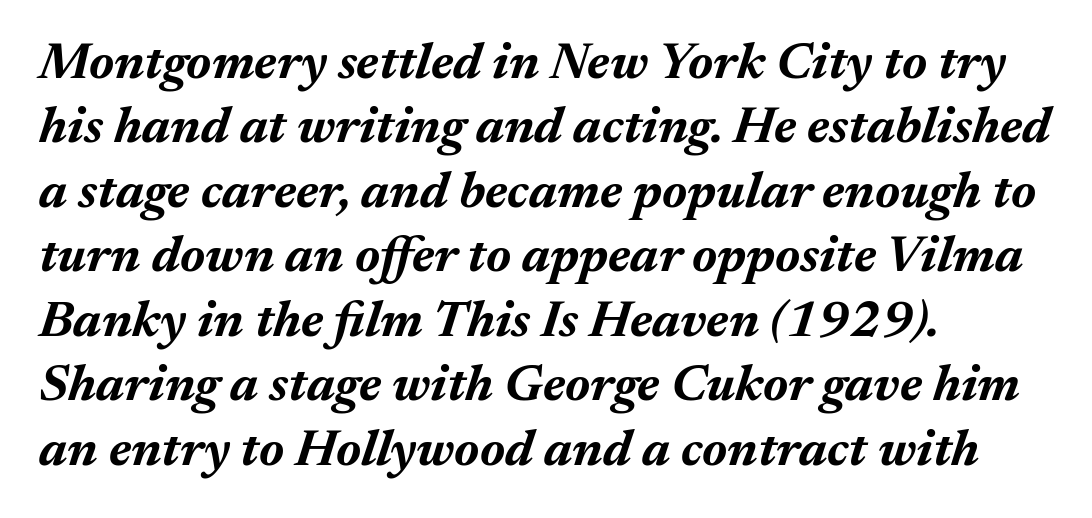
{"italic": "yes", "lean": "right", "slant_degrees": 17, "bold": "yes", "weight": "bold", "width": "normal", "stroke_contrast": "medium", "x_height": "medium", "monospaced": "no", "underline": "no", "align": "left", "line_spacing_ratio": 1.24, "letter_spacing": "normal", "letter_spacing_em": 0.0, "glyph_px": 52}
